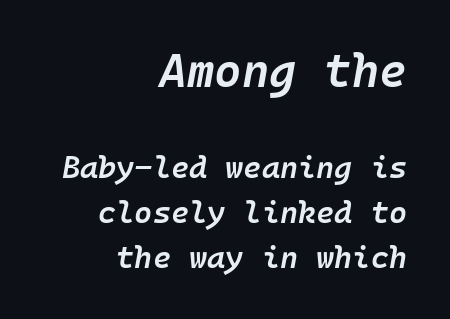
Q: Is the text bold? A: Semi-bold.
Q: Is the text italic (slanted)? A: Yes, it leans right by about 10 degrees.
Q: Is the text underlined? A: No.
Q: How is the paragraph aligned? A: Right-aligned.
Q: Is the spacing between letters normal or unusually wide? A: Normal.
Q: Is the spacing between lines tight, normal or loose? A: Normal.
Q: Which block of text is set in a larger size, the first (top) or the second (bottom)? A: The first (top) one.
Q: Width (condensed, normal, or wide)? A: Normal.
Q: Stroke contrast? A: Low.
Q: x-height? A: Medium.
